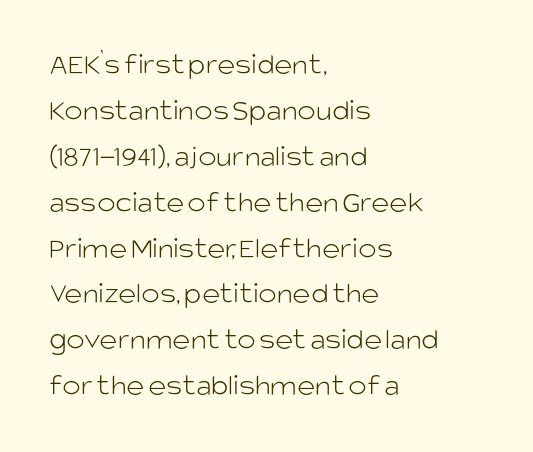
Q: Is the text bold? A: No.
Q: Is the text italic (slanted)? A: No, it is upright.
Q: Is the typeface a serif or a sans-serif typeface? A: Sans-serif.
Q: Is the text underlined? A: No.
Q: How is the paragraph aligned? A: Left-aligned.
Q: Is the spacing between letters normal or unusually wide? A: Normal.
Q: Is the spacing between lines tight, normal or loose? A: Normal.
Q: Width (condensed, normal, or wide)? A: Normal.
Q: Stroke contrast? A: Low.
Q: x-height? A: Large.
Q: Monospaced? A: No.
